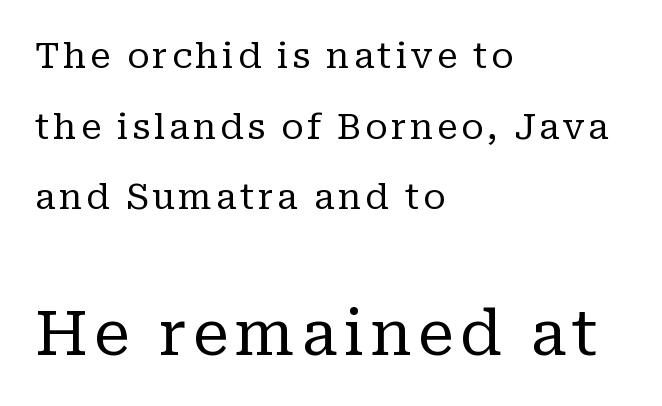
{"serif": "yes", "italic": "no", "bold": "no", "weight": "regular", "width": "normal", "stroke_contrast": "low", "x_height": "medium", "monospaced": "no", "underline": "no", "align": "left", "line_spacing": "loose", "line_spacing_ratio": 2.02, "larger_block": "second", "size_ratio": 1.77, "glyph_px": 62}
